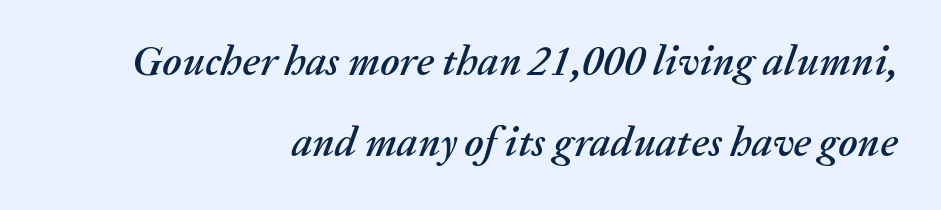
{"italic": "yes", "lean": "right", "slant_degrees": 20, "width": "normal", "stroke_contrast": "medium", "x_height": "medium", "monospaced": "no", "underline": "no", "align": "right", "line_spacing": "loose", "line_spacing_ratio": 1.92, "letter_spacing": "normal", "letter_spacing_em": 0.0, "glyph_px": 42}
